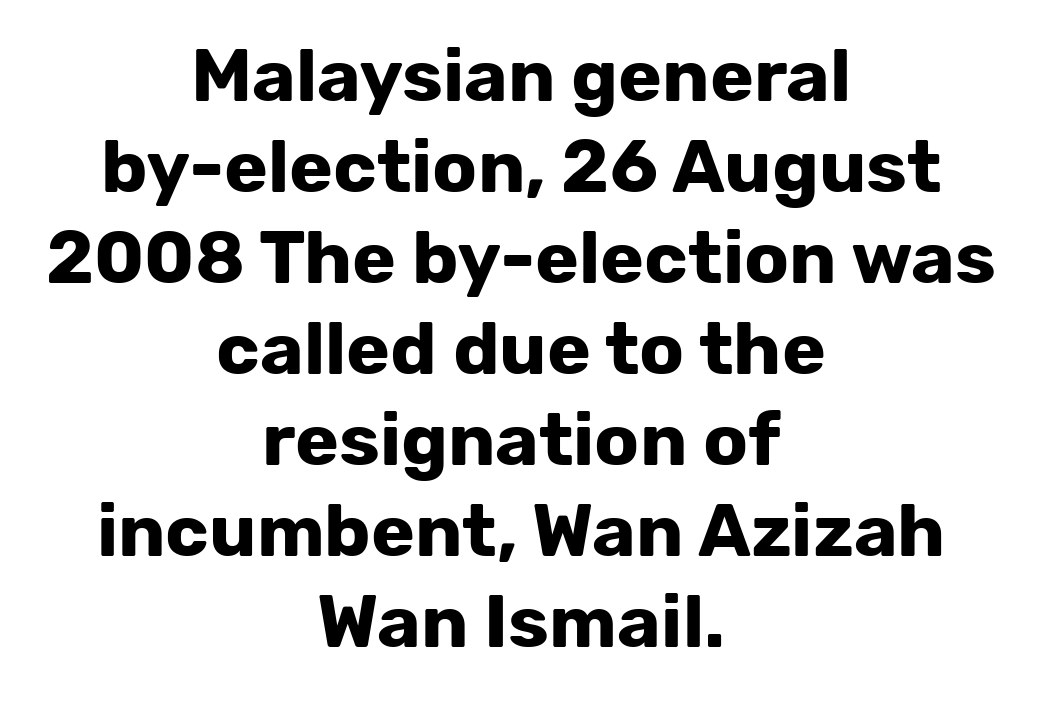
Is this a fixed-width face? No — the glyphs have proportional, varying widths. Is the letter spacing exaggerated? No — it looks like the ordinary default. The paragraph shown floats in the horizontal middle. Has an underline been added? It has not.
